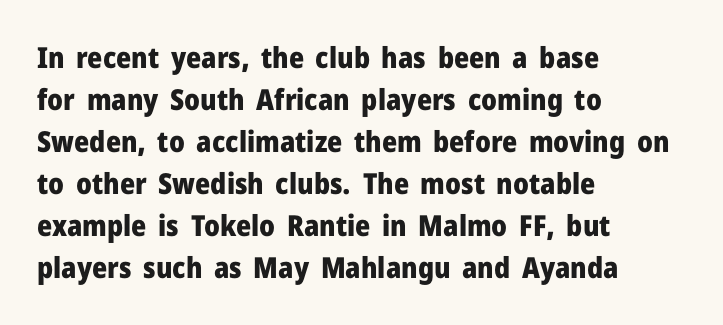
Q: Is the text bold? A: Yes.
Q: Is the text italic (slanted)? A: No, it is upright.
Q: Is the typeface a serif or a sans-serif typeface? A: Sans-serif.
Q: Is the text underlined? A: No.
Q: How is the paragraph aligned? A: Left-aligned.
Q: Is the spacing between letters normal or unusually wide? A: Normal.
Q: Is the spacing between lines tight, normal or loose? A: Normal.
Q: Width (condensed, normal, or wide)? A: Normal.
Q: Stroke contrast? A: Low.
Q: x-height? A: Medium.
Q: Monospaced? A: No.
